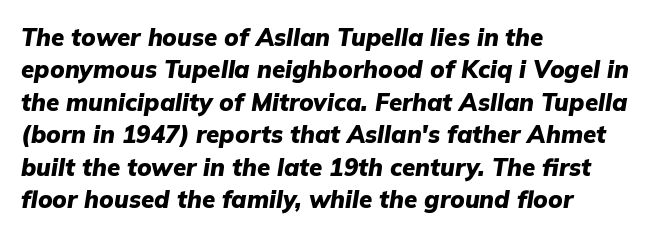
Any mark beneath the type? The region is blank. These lines carry a lot of weight — the face is fully bold. Each line starts at the same left margin while the right side varies. Each word holds together tightly as a unit, with standard inter-letter gaps.
